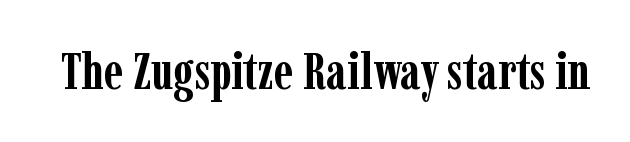
Default kerning and tracking; the words read as compact shapes. Bold? Absolutely — the strokes are thick and heavy. Old-style or modern, the face here clearly has serifs. Anything drawn beneath the words? Only blank space.
